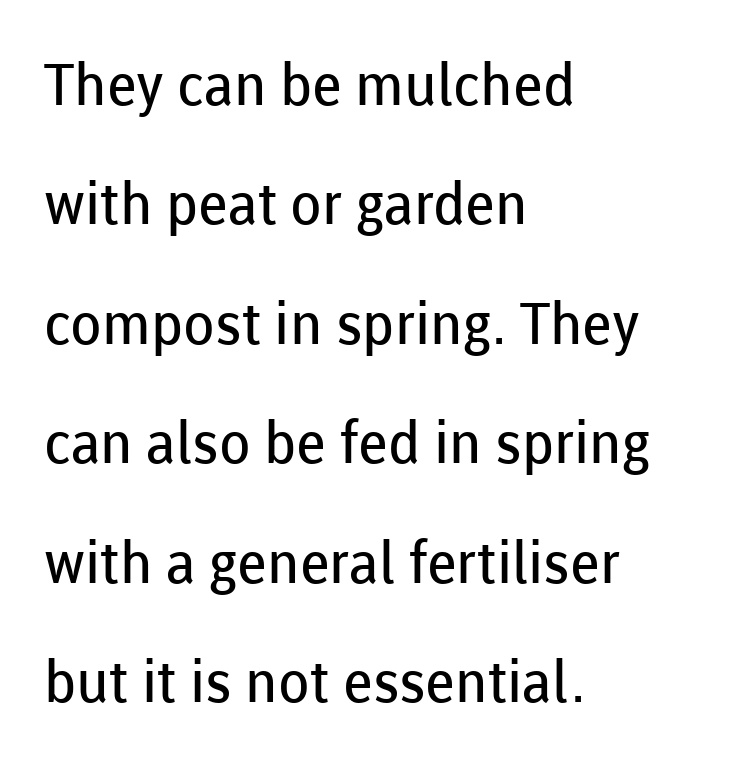
The image shows 58 px regular-weight sans-serif type, upright; set left-aligned, loose line spacing (2.06x), normal letter spacing, not underlined; low stroke contrast and a medium x-height.
